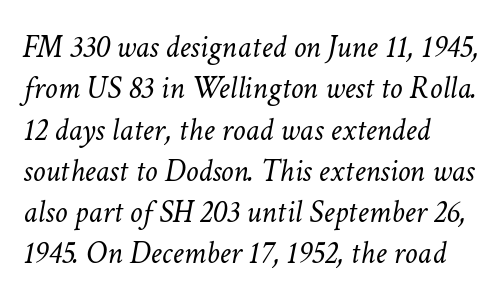
{"italic": "yes", "lean": "right", "slant_degrees": 11, "bold": "no", "weight": "light", "width": "normal", "stroke_contrast": "low", "x_height": "medium", "monospaced": "no", "underline": "no", "align": "left", "line_spacing": "normal", "line_spacing_ratio": 1.29, "letter_spacing": "normal", "letter_spacing_em": 0.0, "glyph_px": 32}
